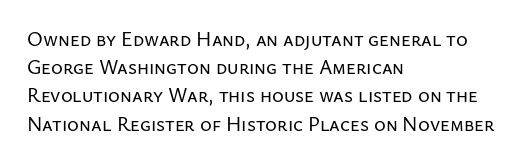
The image shows 20 px text type, upright; set left-aligned, normal line spacing (1.41x), normal letter spacing, not underlined.
